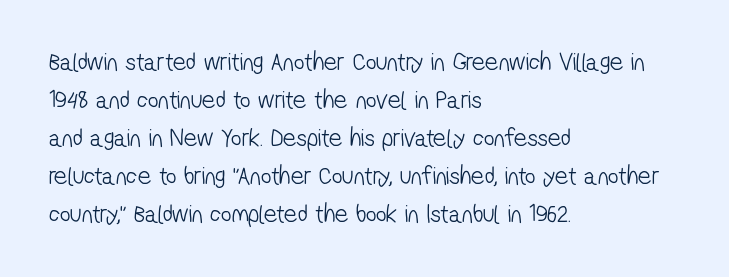
Q: Is the text bold? A: No.
Q: Is the text underlined? A: No.
Q: How is the paragraph aligned? A: Left-aligned.
Q: Is the spacing between letters normal or unusually wide? A: Normal.
Q: Is the spacing between lines tight, normal or loose? A: Normal.
